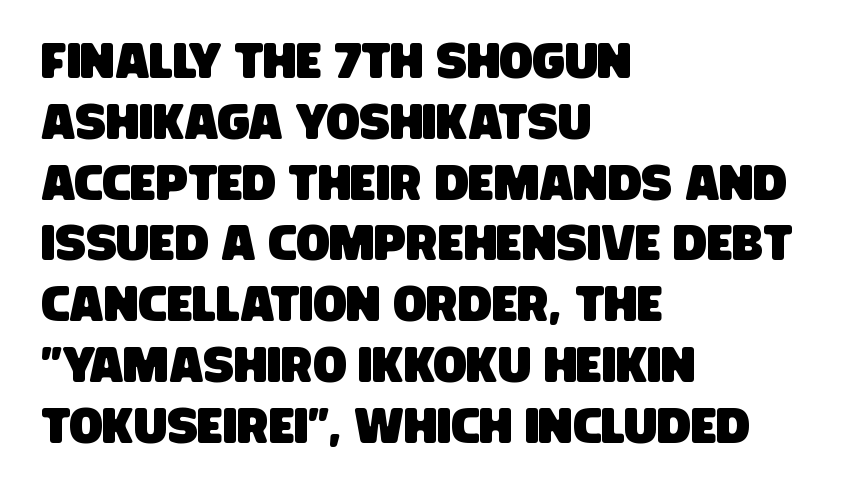
{"serif": "no", "width": "condensed", "stroke_contrast": "low", "x_height": "large", "monospaced": "no", "underline": "no", "align": "left", "line_spacing_ratio": 1.24, "letter_spacing": "normal", "letter_spacing_em": 0.0, "glyph_px": 49}
